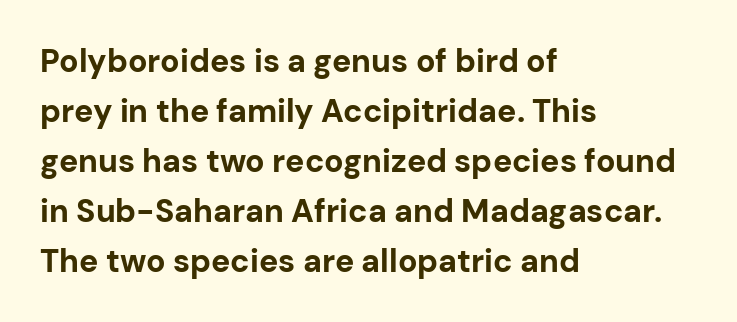
Q: Is the text bold? A: Yes.
Q: Is the text italic (slanted)? A: No, it is upright.
Q: Is the typeface a serif or a sans-serif typeface? A: Sans-serif.
Q: Is the text underlined? A: No.
Q: How is the paragraph aligned? A: Left-aligned.
Q: Is the spacing between letters normal or unusually wide? A: Normal.
Q: Is the spacing between lines tight, normal or loose? A: Normal.
Q: Width (condensed, normal, or wide)? A: Normal.
Q: Stroke contrast? A: Low.
Q: x-height? A: Medium.
Q: Monospaced? A: No.
